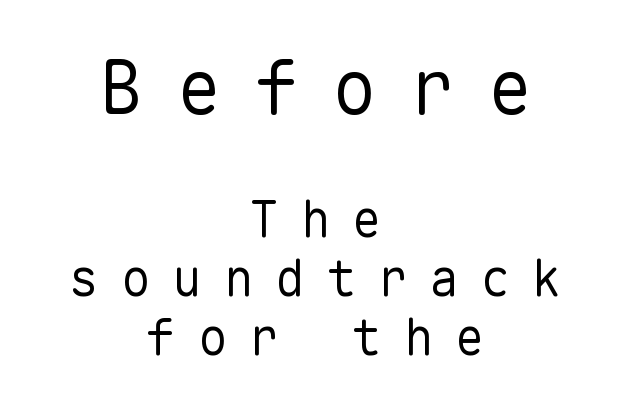
Posture: vertical. The font family rendered here belongs to the sans-serif group. The font sits on the lighter half of the weight spectrum, regular included. Looks like terminal output: every glyph gets an equal slot. The block sitting higher on the canvas is the one with enlarged characters.
